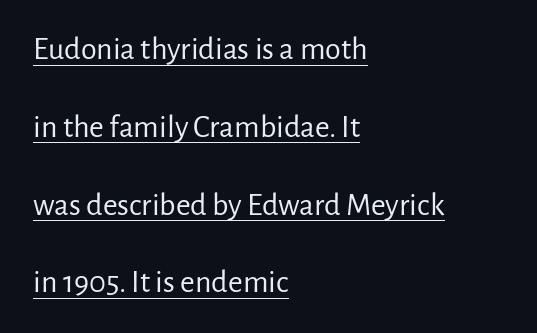
Q: Is the text bold? A: No.
Q: Is the text italic (slanted)? A: No, it is upright.
Q: Is the typeface a serif or a sans-serif typeface? A: Sans-serif.
Q: Is the text underlined? A: Yes.
Q: How is the paragraph aligned? A: Left-aligned.
Q: Is the spacing between letters normal or unusually wide? A: Normal.
Q: Is the spacing between lines tight, normal or loose? A: Loose.
Q: Width (condensed, normal, or wide)? A: Normal.
Q: Stroke contrast? A: Low.
Q: x-height? A: Medium.
Q: Monospaced? A: No.
